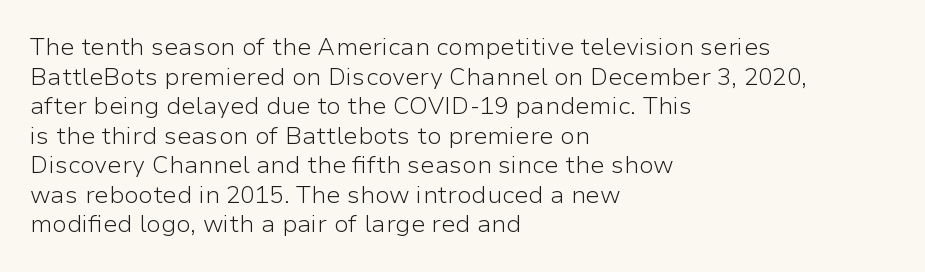
Q: Is the text bold? A: No.
Q: Is the text italic (slanted)? A: No, it is upright.
Q: Is the text underlined? A: No.
Q: How is the paragraph aligned? A: Left-aligned.
Q: Is the spacing between letters normal or unusually wide? A: Normal.
